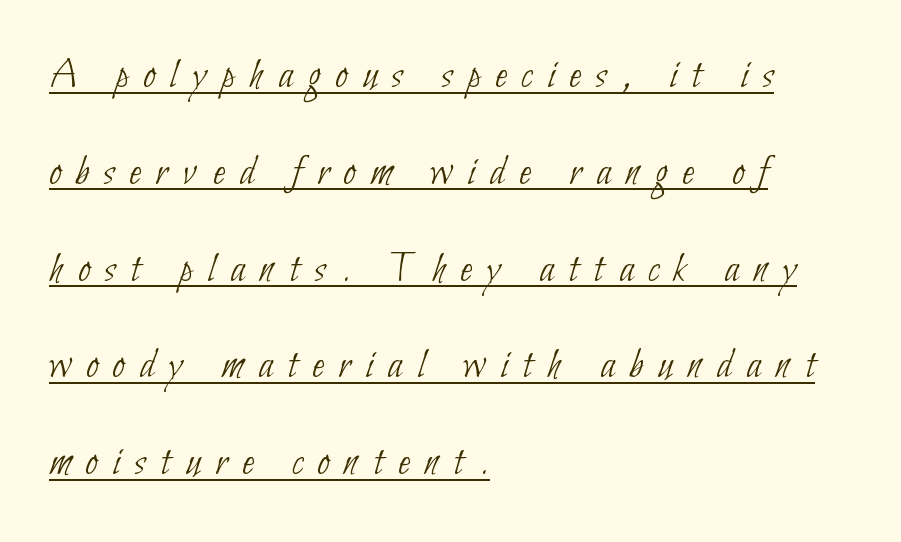
These lines are composed in type without serifs. The leading is generous, giving the passage an open texture. Casual observation: everything's shoved over to the left. Is there an underline? Yes — a line sits under the letters.
